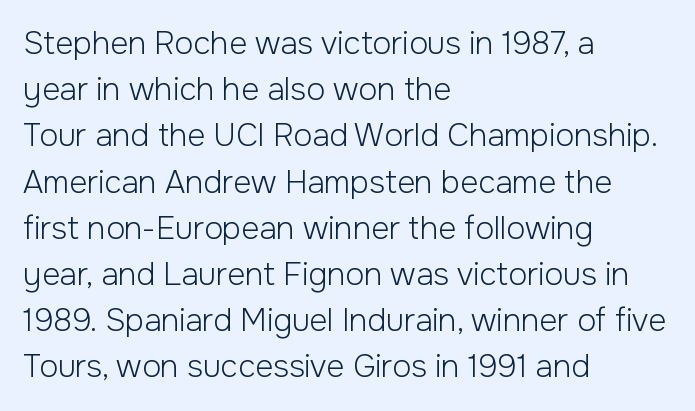
This rendering leaves character spacing at its baseline value. Serif or sans? Sans — the stroke terminals are bare. Line beginnings align vertically; line endings do not. If you drew a line through each stem, it would be perfectly vertical. Stem width sits at or under what a default text font uses.
